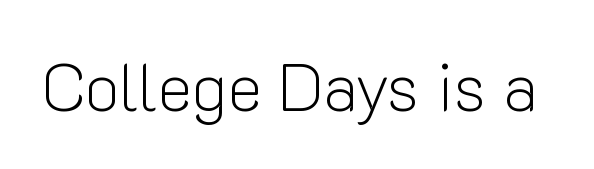
{"serif": "no", "italic": "no", "bold": "no", "weight": "light", "width": "normal", "stroke_contrast": "low", "x_height": "medium", "monospaced": "no", "underline": "no", "letter_spacing": "normal", "letter_spacing_em": 0.0, "glyph_px": 66}
